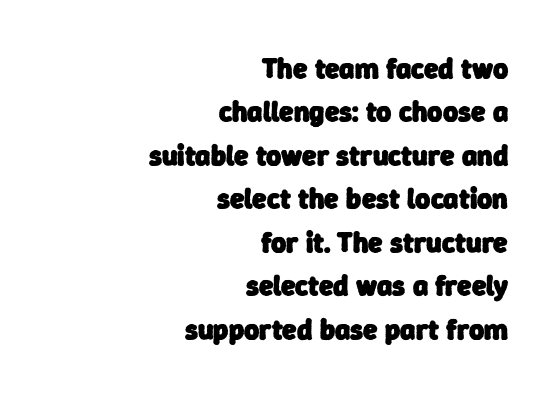
The image shows 29 px heavy sans-serif type; set right-aligned, normal line spacing (1.5x), normal letter spacing, not underlined; low stroke contrast and a medium x-height.
